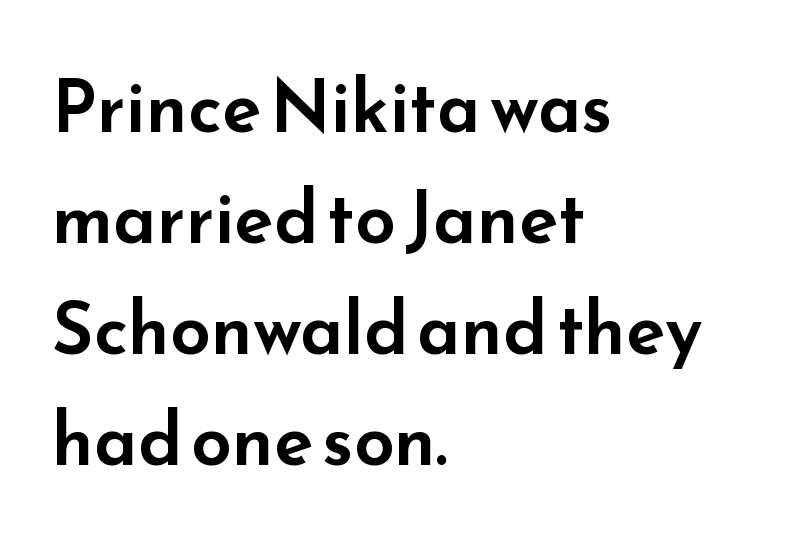
Letterform terminals end flat and unadorned throughout the passage. These lines keep a tight, regular rhythm from letter to letter. Quick note: not italic, upright. Rows of type keep a routine distance in the vertical direction. The paragraph shown leans on its left margin. Rule under the text: the space is simply empty.
